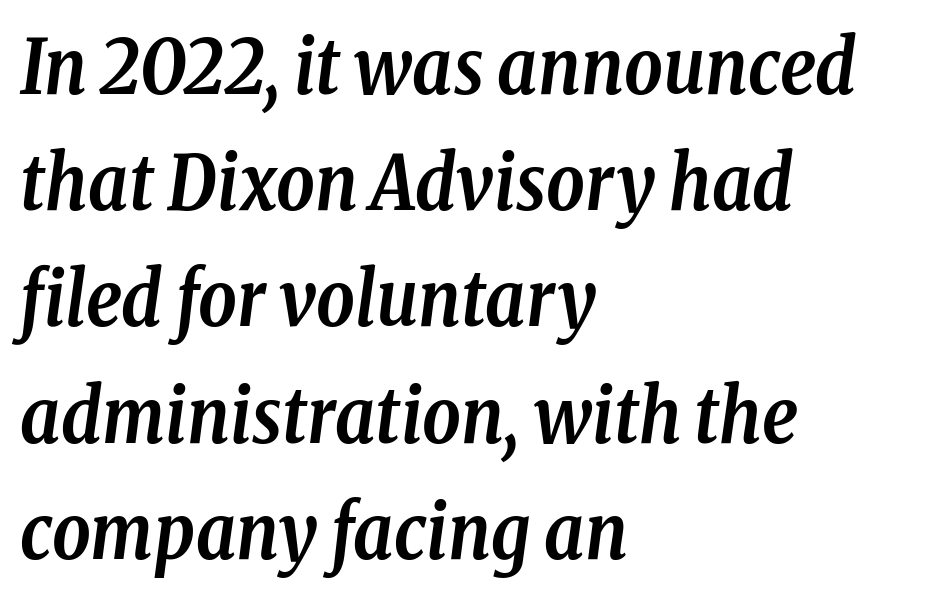
The image shows 75 px semibold, condensed serif type, italic (leaning right); set left-aligned, normal line spacing (1.55x), normal letter spacing, not underlined; low stroke contrast and a medium x-height.
